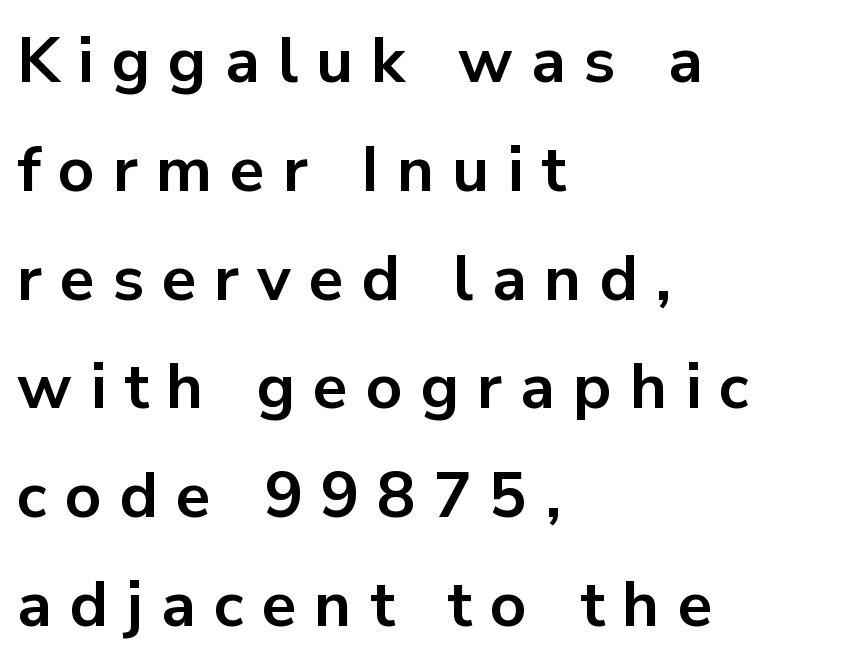
{"serif": "no", "italic": "no", "bold": "yes", "weight": "bold", "width": "normal", "stroke_contrast": "low", "x_height": "medium", "monospaced": "no", "underline": "no", "align": "left", "line_spacing": "normal", "line_spacing_ratio": 1.7, "letter_spacing": "wide", "letter_spacing_em": 0.28, "glyph_px": 64}
